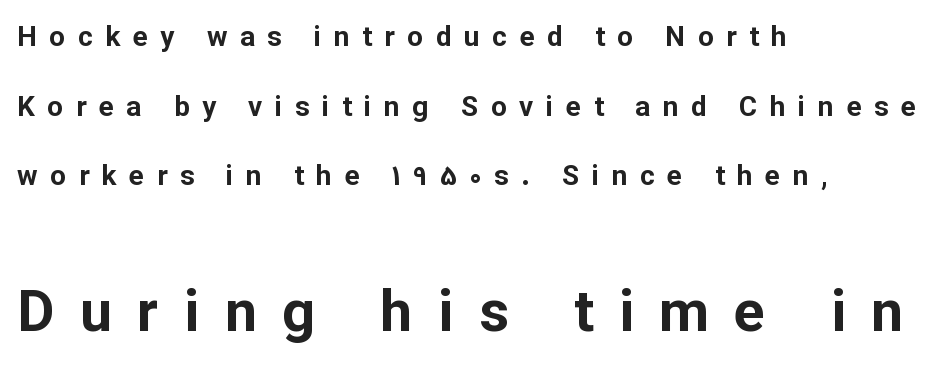
Q: Is the text bold? A: Yes.
Q: Is the text italic (slanted)? A: No, it is upright.
Q: Is the typeface a serif or a sans-serif typeface? A: Sans-serif.
Q: Is the text underlined? A: No.
Q: How is the paragraph aligned? A: Left-aligned.
Q: Is the spacing between letters normal or unusually wide? A: Unusually wide.
Q: Is the spacing between lines tight, normal or loose? A: Loose.
Q: Which block of text is set in a larger size, the first (top) or the second (bottom)? A: The second (bottom) one.
Q: Width (condensed, normal, or wide)? A: Normal.
Q: Stroke contrast? A: Low.
Q: x-height? A: Medium.
Q: Monospaced? A: No.
